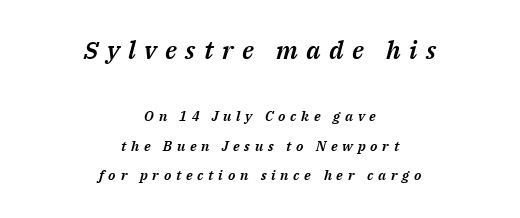
{"italic": "yes", "lean": "right", "slant_degrees": 14, "underline": "no", "align": "center", "line_spacing": "loose", "line_spacing_ratio": 2.12, "letter_spacing": "wide", "letter_spacing_em": 0.34, "larger_block": "first", "size_ratio": 1.79, "glyph_px": 25}
